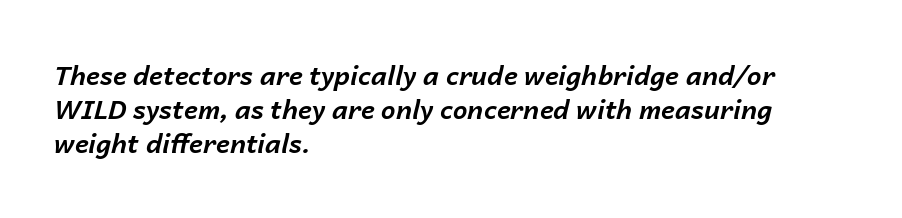
Its strokes are broad and dark, the hallmark of bold type. Descenders are the only things crossing below the line. Regarding leading, the lines here are spaced in the standard way. Designer's note — italics engaged. Which margin do the lines hug? The left one — the right edge is uneven. Caption: standard tracking, unaltered.
